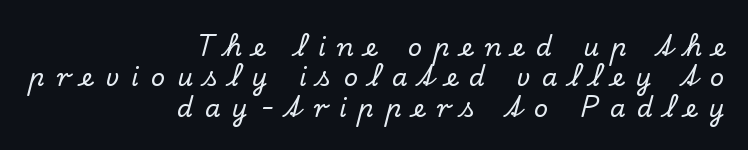
Descenders hang freely into open space. These lines are set flush right with a ragged left edge. The gaps between neighbouring characters are conspicuously large.
